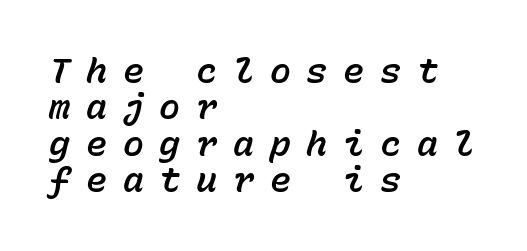
{"italic": "yes", "lean": "right", "slant_degrees": 15, "width": "normal", "stroke_contrast": "low", "x_height": "medium", "monospaced": "yes", "underline": "no", "align": "left", "line_spacing": "tight", "line_spacing_ratio": 1.04, "letter_spacing": "wide", "letter_spacing_em": 0.45, "glyph_px": 35}
